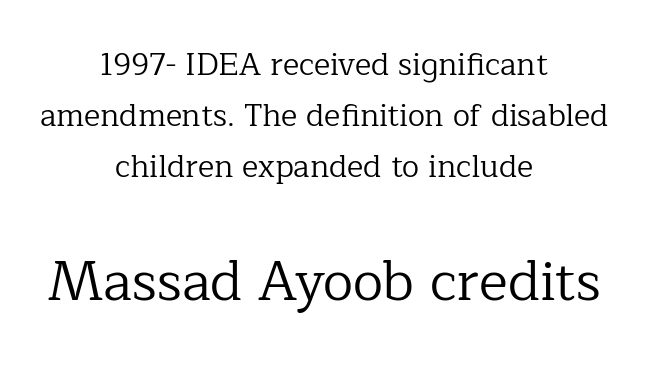
The lines are quadded center. You could not count columns in this text — the font is proportionally spaced. The glyphs are unaccompanied by any horizontal stroke below them. The emphasis by scale lands on block number two, below. The type sits square on the baseline with zero lean.
